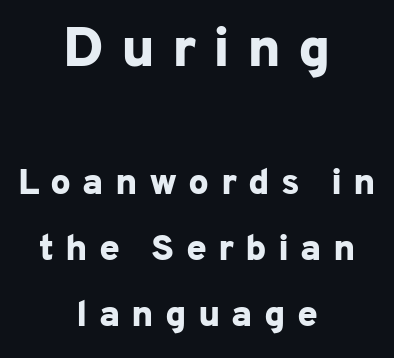
{"serif": "no", "italic": "no", "bold": "yes", "weight": "bold", "width": "normal", "stroke_contrast": "low", "x_height": "medium", "monospaced": "no", "underline": "no", "align": "center", "line_spacing_ratio": 1.79, "letter_spacing": "wide", "letter_spacing_em": 0.3, "larger_block": "first", "size_ratio": 1.51, "glyph_px": 56}
